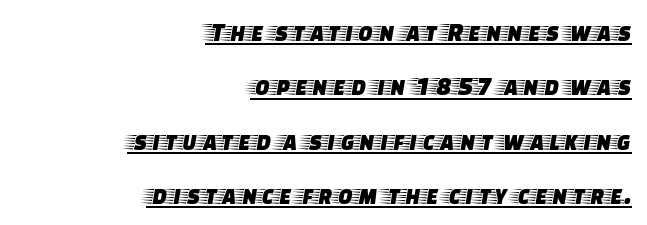
The image shows 27 px text type; set right-aligned, loose line spacing (2.01x), normal letter spacing, underlined.
